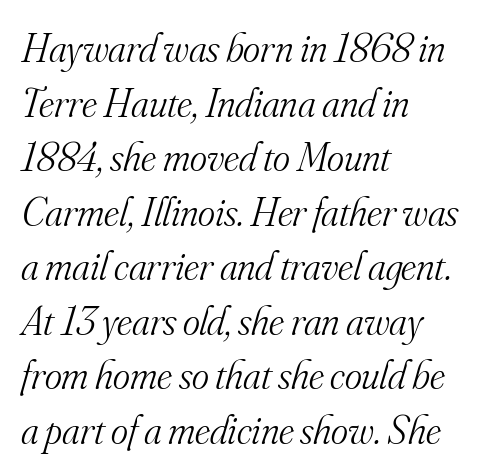
The image shows 41 px light serif type, italic (leaning right); set left-aligned, normal line spacing (1.33x), normal letter spacing, not underlined; medium stroke contrast and a small x-height.
